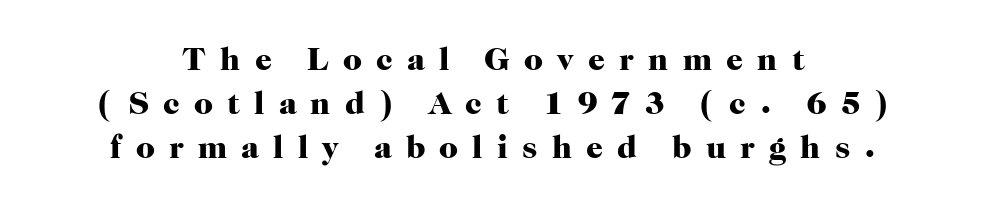
The image shows 33 px heavy serif type, upright; set centered, normal line spacing (1.33x), unusually wide letter spacing (+0.43 em), not underlined; high stroke contrast and a medium x-height.
